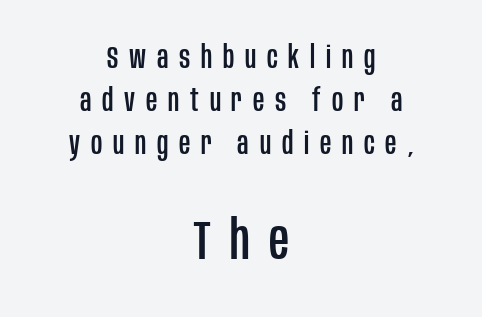
{"serif": "no", "italic": "no", "width": "condensed", "stroke_contrast": "low", "x_height": "large", "monospaced": "no", "underline": "no", "align": "center", "line_spacing": "normal", "line_spacing_ratio": 1.38, "letter_spacing": "wide", "letter_spacing_em": 0.35, "larger_block": "second", "size_ratio": 1.77, "glyph_px": 55}
